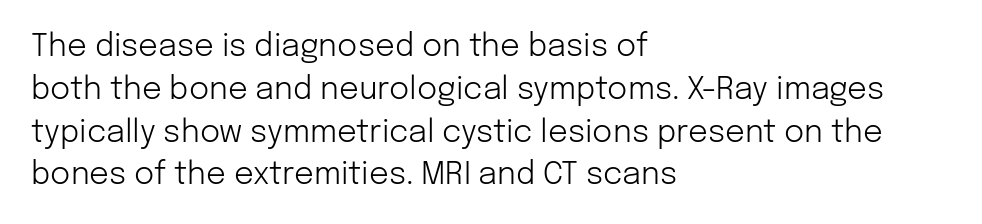
Q: Is the text bold? A: No.
Q: Is the text italic (slanted)? A: No, it is upright.
Q: Is the typeface a serif or a sans-serif typeface? A: Sans-serif.
Q: Is the text underlined? A: No.
Q: How is the paragraph aligned? A: Left-aligned.
Q: Is the spacing between letters normal or unusually wide? A: Normal.
Q: Is the spacing between lines tight, normal or loose? A: Normal.
Q: Width (condensed, normal, or wide)? A: Normal.
Q: Stroke contrast? A: Low.
Q: x-height? A: Medium.
Q: Monospaced? A: No.
